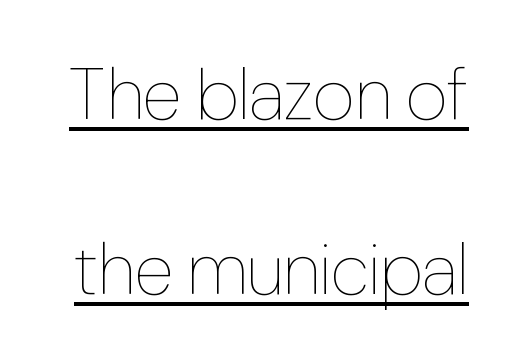
A baseline rule has been typeset under these characters. Character widths vary here, with narrow letters taking less room than wide ones. The axis of the letterforms is exactly vertical. Bold? No — there's no thickening of the strokes.
